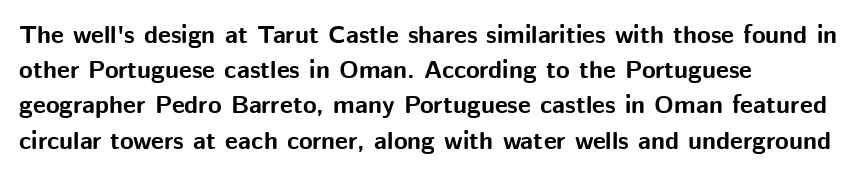
Here the glyphs are tracked normally, forming tight word shapes. Posture: upright roman. Plain, unruled lines of type. Leading matches the norm, producing a regular column.
